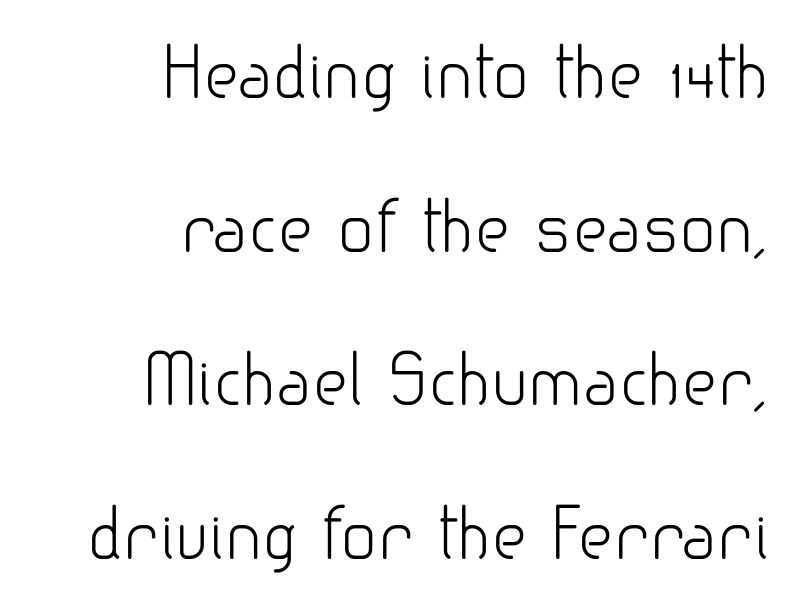
The line-height multiplier appears high, well above default. A typesetter would call this proportional, since set widths differ per character. Default kerning and tracking; the words read as compact shapes. No extra ink here — the face is not bold. Check the space under the baseline: it is left empty.
